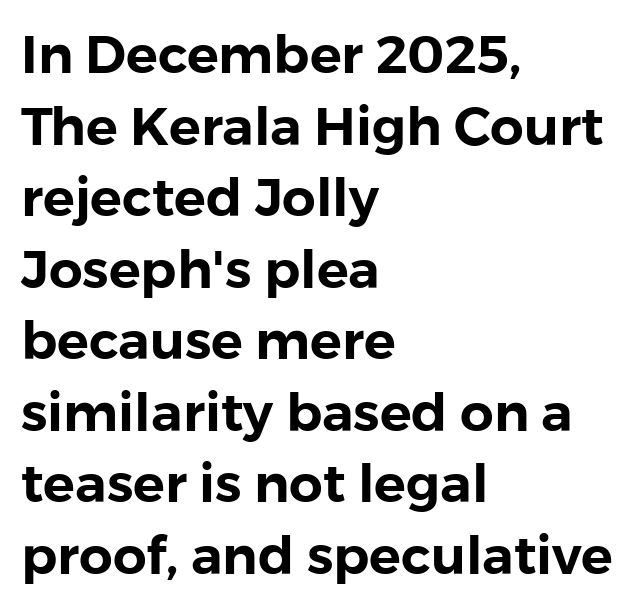
The passage shown is typed in a proportional face where columns would drift. The area under the type is left untouched. How are the letters spaced? Ordinarily, with no added tracking. Where is the straight margin? On the left. The passage shown stacks its lines at a standard gap. The lettering holds an erect, upright posture throughout.
